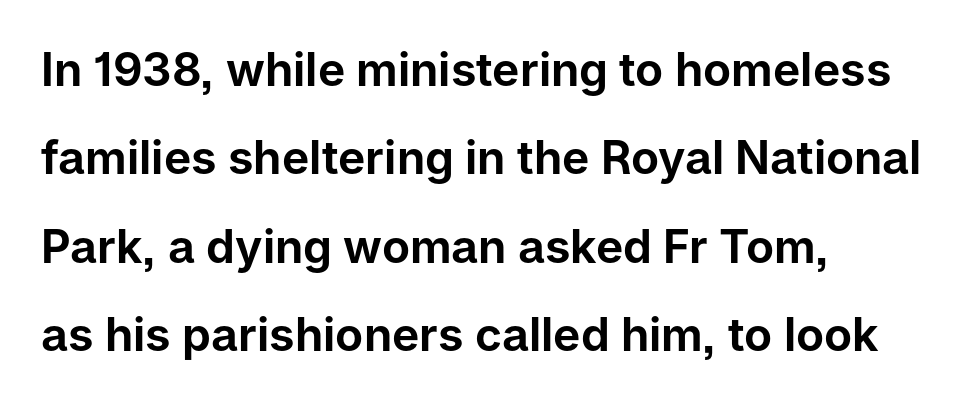
Q: Is the text italic (slanted)? A: No, it is upright.
Q: Is the typeface a serif or a sans-serif typeface? A: Sans-serif.
Q: Is the text underlined? A: No.
Q: How is the paragraph aligned? A: Left-aligned.
Q: Is the spacing between letters normal or unusually wide? A: Normal.
Q: Is the spacing between lines tight, normal or loose? A: Loose.
Q: Width (condensed, normal, or wide)? A: Normal.
Q: Stroke contrast? A: Low.
Q: x-height? A: Medium.
Q: Monospaced? A: No.
